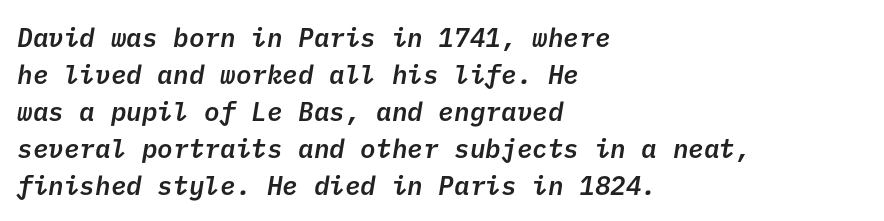
Q: Is the text bold? A: Semi-bold.
Q: Is the text underlined? A: No.
Q: How is the paragraph aligned? A: Left-aligned.
Q: Is the spacing between letters normal or unusually wide? A: Normal.
Q: Is the spacing between lines tight, normal or loose? A: Normal.
